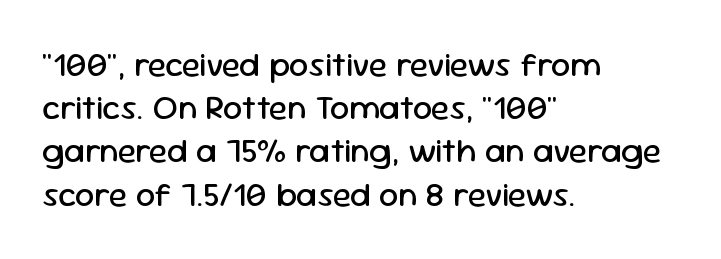
This is sans-serif lettering, the kind often seen on screens and signage. Only glyphs here, with clear space below each row. The compositor pushed each line to the left boundary. Does the leading feel generous? No, just average. Ordinary non-slanted type is in use.
